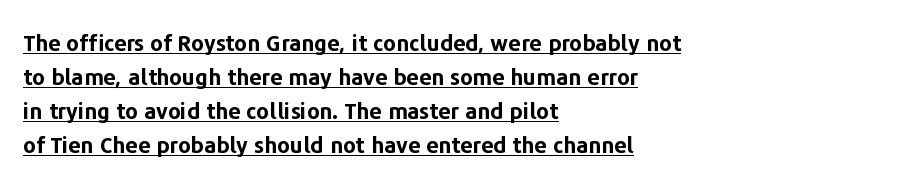
The image shows 22 px bold type, upright; set left-aligned, normal line spacing (1.54x), normal letter spacing, underlined.
